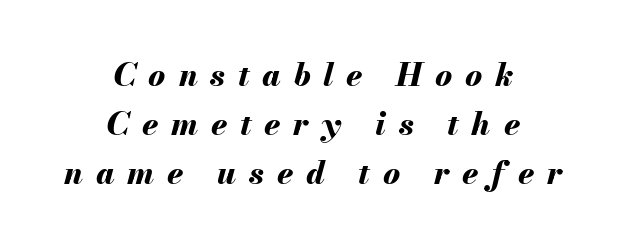
Observe the lean: these are italic letterforms. Notice how thick the strokes are: this is what a full bold looks like. The block of text has a typical density, with ordinary space between rows. Which margin do the lines hug? Neither — every line sits in the middle. Beneath every word, the page is bare. The letters advance in unequal steps, a hallmark of proportional type.
